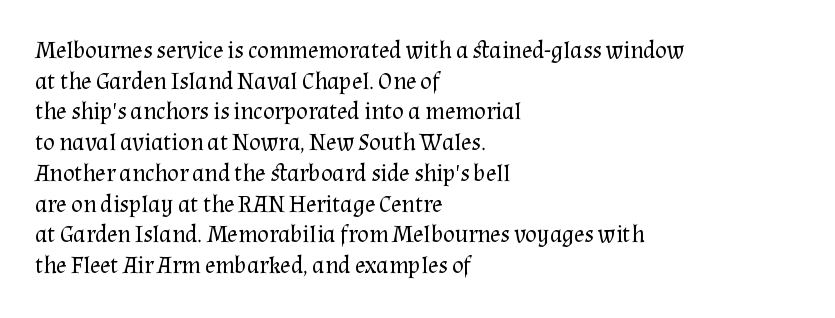
The image shows 24 px text type, upright; set left-aligned, normal line spacing (1.28x), normal letter spacing, not underlined.
